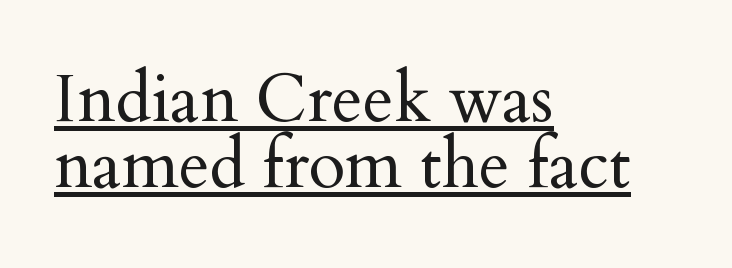
This sample has the flowing, uneven cadence of proportional lettering. The rendering shows small feet on the letterforms — a serif design. This sample carries an underscore along the baseline area. The letters stand straight up with perfectly vertical stems. Standard letterfit; no display-style spreading of the glyphs. Each stroke keeps to a modest, everyday thickness or less.
